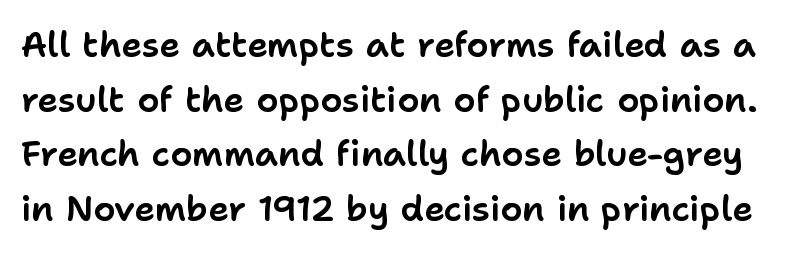
Q: Is the text italic (slanted)? A: No, it is upright.
Q: Is the typeface a serif or a sans-serif typeface? A: Sans-serif.
Q: Is the text underlined? A: No.
Q: Is the spacing between letters normal or unusually wide? A: Normal.
Q: Is the spacing between lines tight, normal or loose? A: Normal.
Q: Width (condensed, normal, or wide)? A: Normal.
Q: Stroke contrast? A: Low.
Q: x-height? A: Medium.
Q: Monospaced? A: No.
